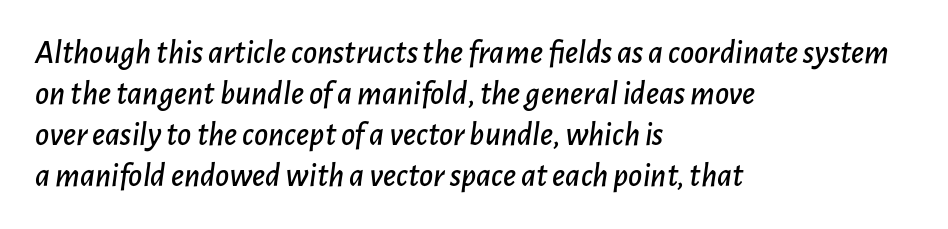
{"italic": "yes", "lean": "right", "slant_degrees": 7, "width": "normal", "stroke_contrast": "low", "x_height": "medium", "monospaced": "no", "underline": "no", "align": "left", "line_spacing_ratio": 1.21, "letter_spacing": "normal", "letter_spacing_em": 0.0, "glyph_px": 34}
